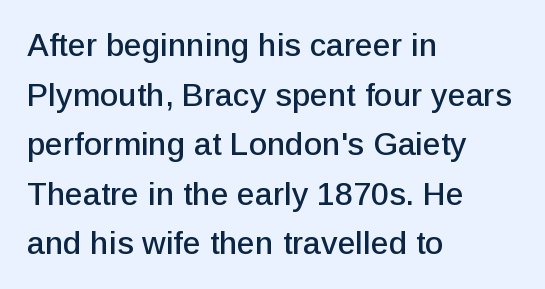
The image shows 32 px sans-serif type, upright; set left-aligned, normal line spacing (1.55x), normal letter spacing, not underlined; low stroke contrast and a medium x-height.
